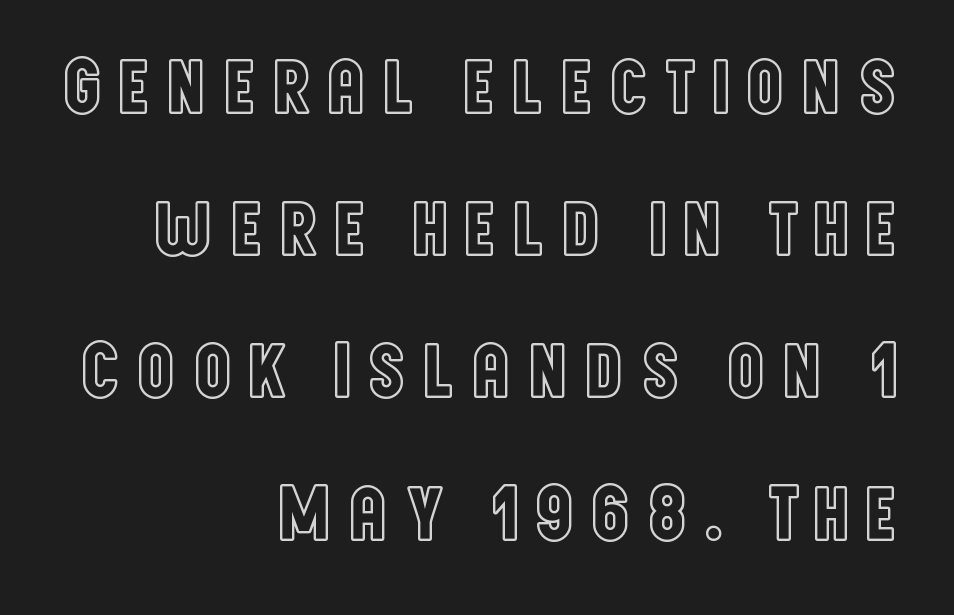
Q: Is the text italic (slanted)? A: No, it is upright.
Q: Is the text underlined? A: No.
Q: How is the paragraph aligned? A: Right-aligned.
Q: Width (condensed, normal, or wide)? A: Condensed.
Q: x-height? A: Large.
Q: Monospaced? A: No.
